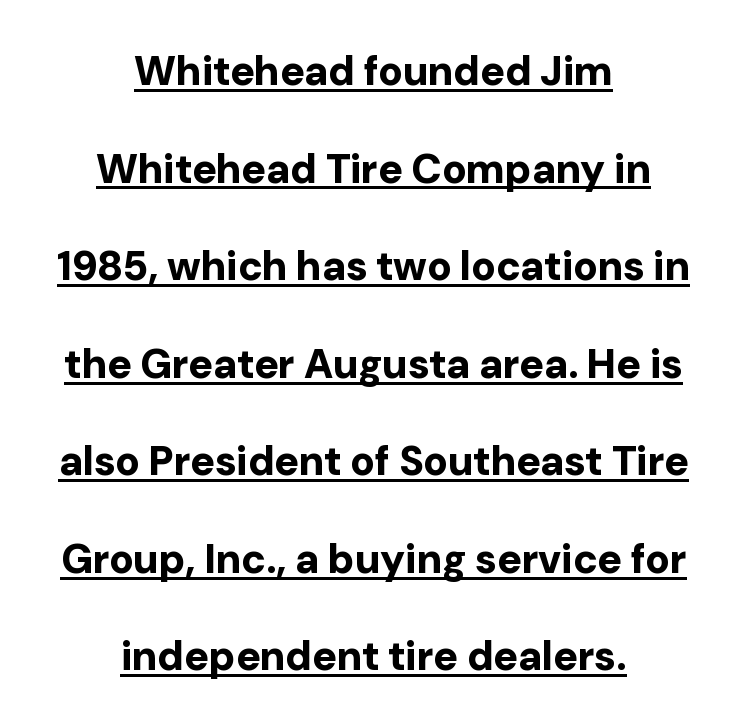
The passage shown is typed in a proportional face where columns would drift. Upright lettering throughout. Classification — sans serif. The lines are quadded center. You can see a thin bar hugging the bottom of the glyphs.
